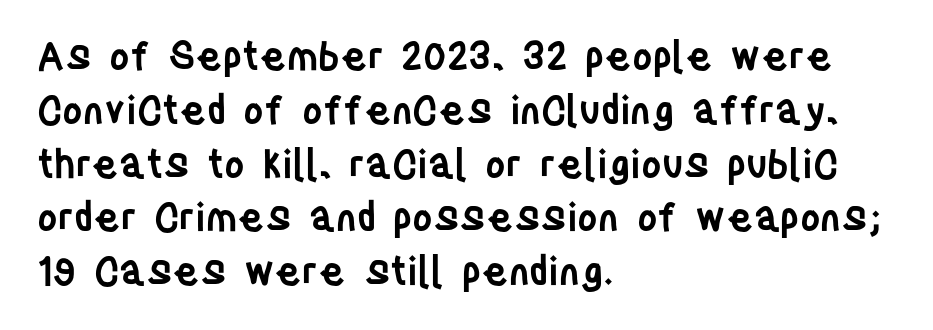
This sample uses a sans-serif face. The type sits square on the baseline with zero lean. This is the in-between weight designers call semibold or demi. Alignment: flush left. Spacing verdict: proportional, widths tailored to each character.
